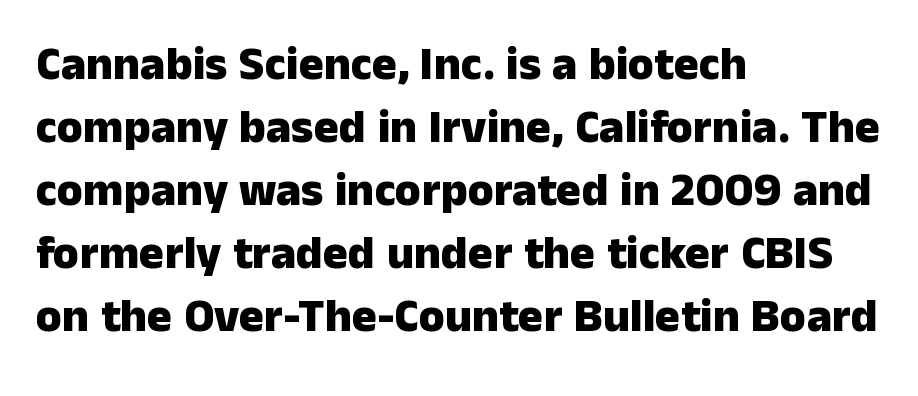
The image shows 47 px heavy sans-serif type, upright; set left-aligned, normal line spacing (1.34x), normal letter spacing, not underlined; low stroke contrast and a medium x-height.
